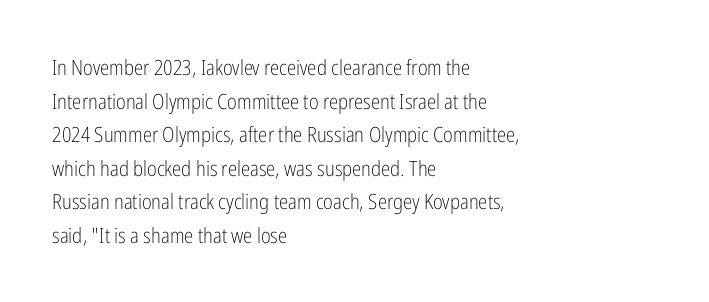
Q: Is the text bold? A: No.
Q: Is the text italic (slanted)? A: No, it is upright.
Q: Is the text underlined? A: No.
Q: How is the paragraph aligned? A: Left-aligned.
Q: Is the spacing between letters normal or unusually wide? A: Normal.
Q: Is the spacing between lines tight, normal or loose? A: Normal.
